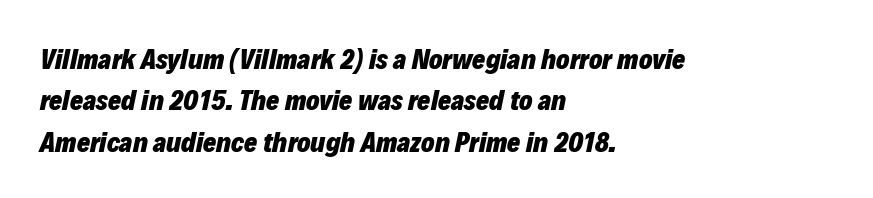
The image shows 28 px heavy type, italic (leaning right); set left-aligned, normal line spacing (1.48x), normal letter spacing, not underlined; low stroke contrast and a medium x-height.
